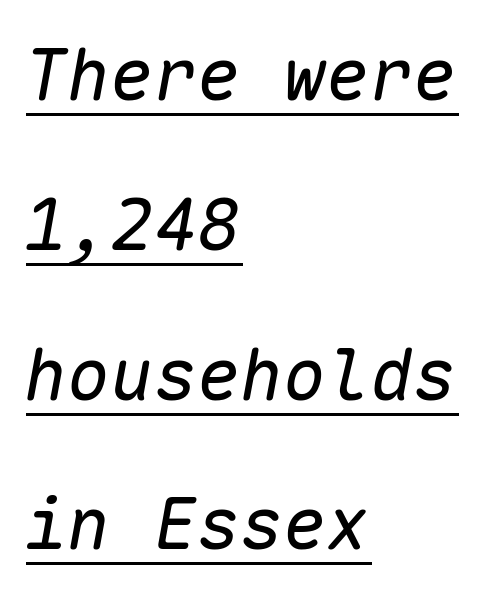
{"italic": "yes", "lean": "right", "slant_degrees": 10, "bold": "no", "weight": "regular", "width": "normal", "stroke_contrast": "low", "x_height": "medium", "monospaced": "yes", "underline": "yes", "align": "left", "line_spacing": "loose", "line_spacing_ratio": 2.08, "letter_spacing": "normal", "letter_spacing_em": 0.0, "glyph_px": 72}
